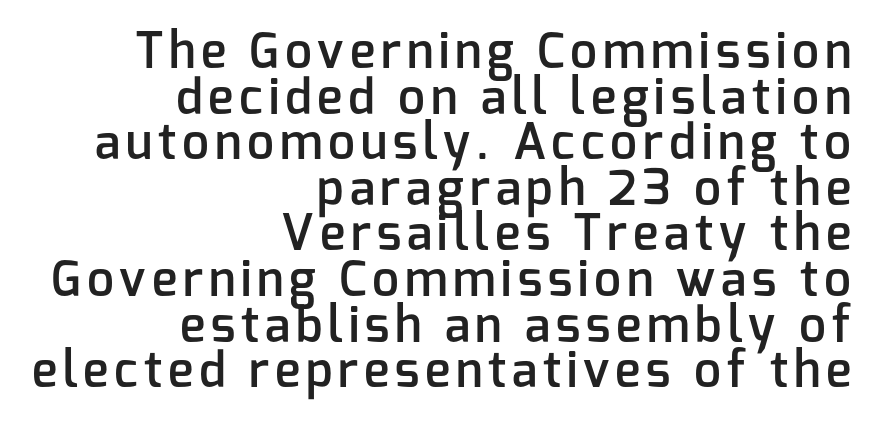
Q: Is the text bold? A: Semi-bold.
Q: Is the text italic (slanted)? A: No, it is upright.
Q: Is the typeface a serif or a sans-serif typeface? A: Sans-serif.
Q: Is the text underlined? A: No.
Q: How is the paragraph aligned? A: Right-aligned.
Q: Is the spacing between lines tight, normal or loose? A: Tight.
Q: Width (condensed, normal, or wide)? A: Normal.
Q: Stroke contrast? A: Low.
Q: x-height? A: Medium.
Q: Monospaced? A: No.
